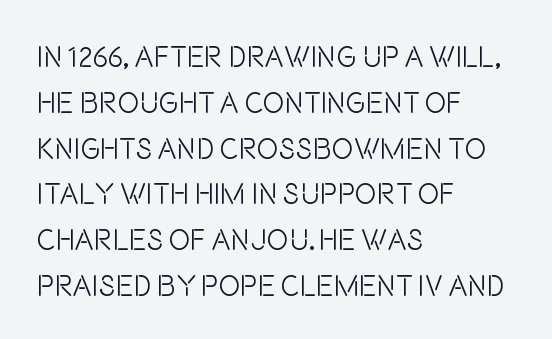
The image shows 29 px light, condensed sans-serif type, upright; set left-aligned, normal line spacing (1.58x), normal letter spacing, not underlined; low stroke contrast and a large x-height.
